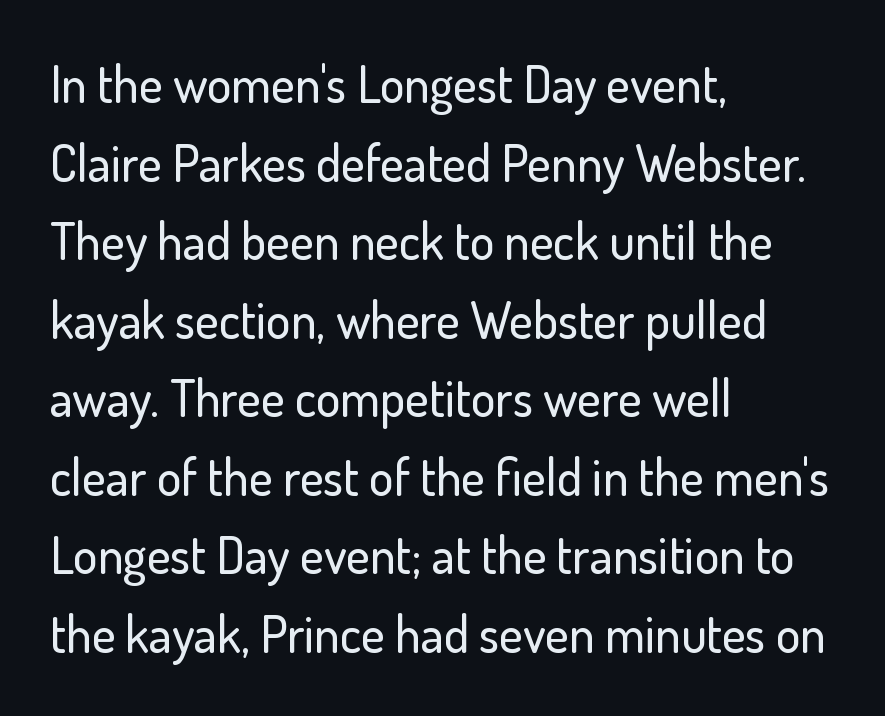
Q: Is the text italic (slanted)? A: No, it is upright.
Q: Is the typeface a serif or a sans-serif typeface? A: Sans-serif.
Q: Is the text underlined? A: No.
Q: How is the paragraph aligned? A: Left-aligned.
Q: Is the spacing between letters normal or unusually wide? A: Normal.
Q: Is the spacing between lines tight, normal or loose? A: Normal.
Q: Width (condensed, normal, or wide)? A: Normal.
Q: Stroke contrast? A: Low.
Q: x-height? A: Small.
Q: Monospaced? A: No.
